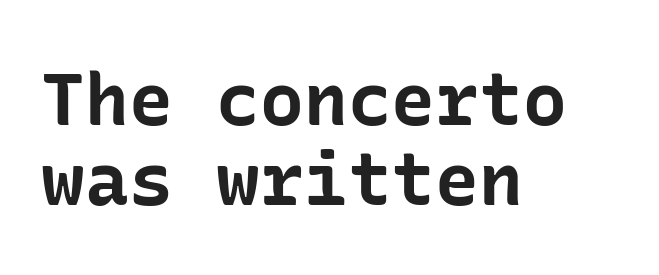
Q: Is the text bold? A: Yes.
Q: Is the text italic (slanted)? A: No, it is upright.
Q: Is the typeface a serif or a sans-serif typeface? A: Sans-serif.
Q: Is the text underlined? A: No.
Q: How is the paragraph aligned? A: Left-aligned.
Q: Is the spacing between letters normal or unusually wide? A: Normal.
Q: Is the spacing between lines tight, normal or loose? A: Tight.
Q: Width (condensed, normal, or wide)? A: Normal.
Q: Stroke contrast? A: Low.
Q: x-height? A: Medium.
